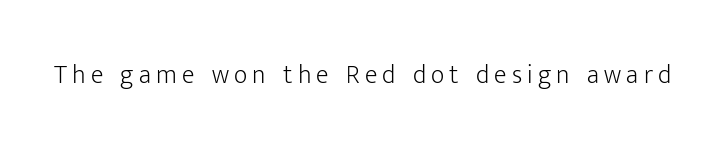
The image shows 26 px text type, upright; set unusually wide letter spacing (+0.2 em), not underlined.
